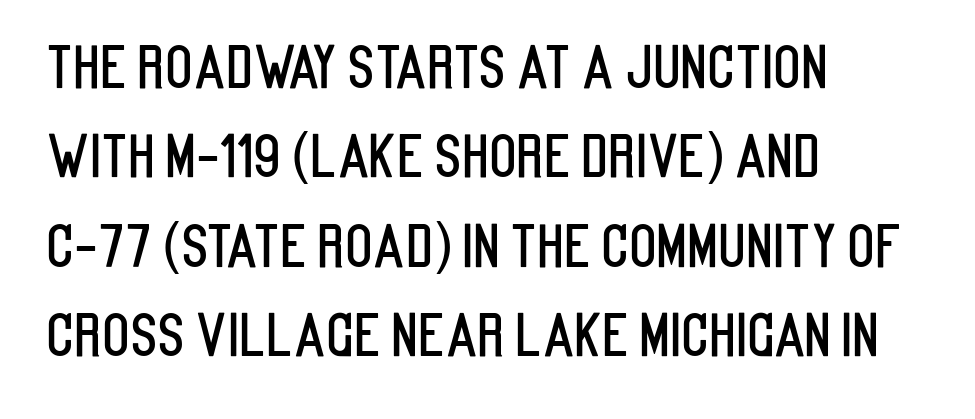
Looks like regular typesetting: each glyph gets only the width it needs. The rendering anchors every line to the left-hand side. The foot of each line stays bare and open. Upright lettering throughout. Honestly, the row spacing looks completely unremarkable. Words appear dense and cohesive because spacing is normal.
